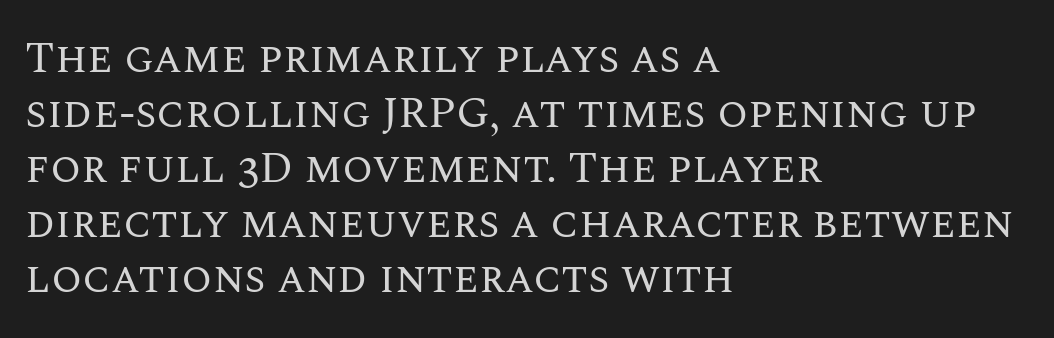
Q: Is the text bold? A: No.
Q: Is the text italic (slanted)? A: No, it is upright.
Q: Is the text underlined? A: No.
Q: How is the paragraph aligned? A: Left-aligned.
Q: Is the spacing between letters normal or unusually wide? A: Normal.
Q: Is the spacing between lines tight, normal or loose? A: Normal.
Q: Width (condensed, normal, or wide)? A: Normal.
Q: Stroke contrast? A: Medium.
Q: x-height? A: Large.
Q: Monospaced? A: No.
